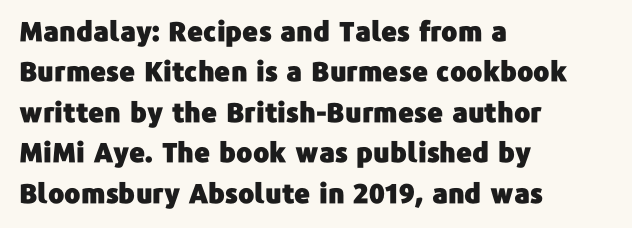
Q: Is the text italic (slanted)? A: No, it is upright.
Q: Is the text underlined? A: No.
Q: How is the paragraph aligned? A: Left-aligned.
Q: Is the spacing between letters normal or unusually wide? A: Normal.
Q: Is the spacing between lines tight, normal or loose? A: Normal.
